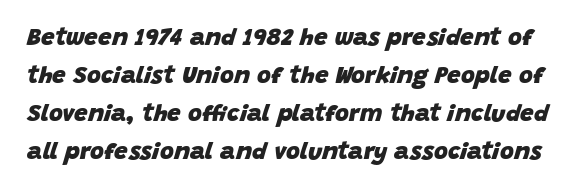
Q: Is the text bold? A: Yes.
Q: Is the text italic (slanted)? A: Yes, it leans right by about 15 degrees.
Q: Is the text underlined? A: No.
Q: Is the spacing between letters normal or unusually wide? A: Normal.
Q: Is the spacing between lines tight, normal or loose? A: Normal.
